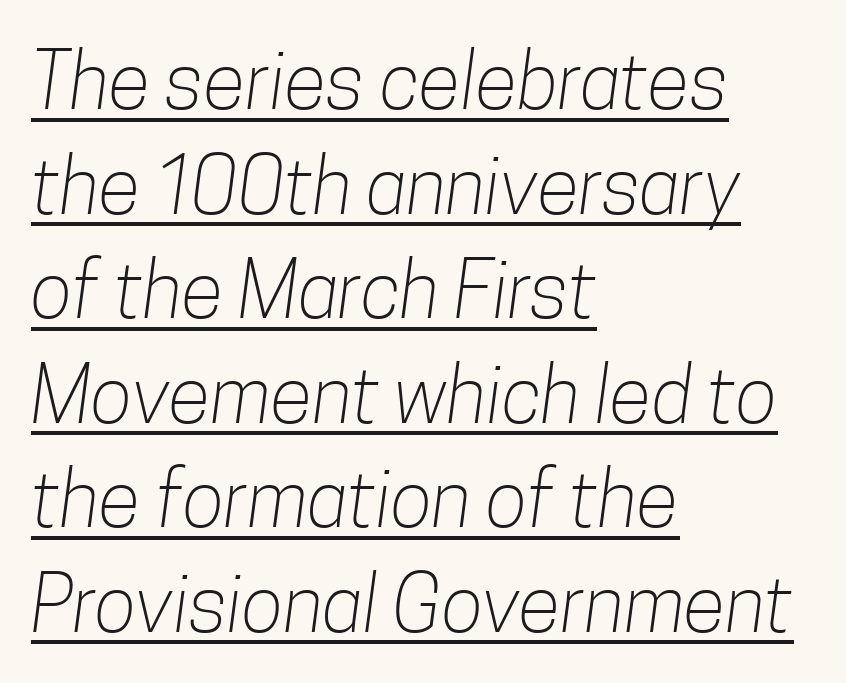
Q: Is the text bold? A: No.
Q: Is the typeface a serif or a sans-serif typeface? A: Sans-serif.
Q: Is the text underlined? A: Yes.
Q: How is the paragraph aligned? A: Left-aligned.
Q: Is the spacing between letters normal or unusually wide? A: Normal.
Q: Is the spacing between lines tight, normal or loose? A: Normal.
Q: Width (condensed, normal, or wide)? A: Condensed.
Q: Stroke contrast? A: Low.
Q: x-height? A: Medium.
Q: Monospaced? A: No.
